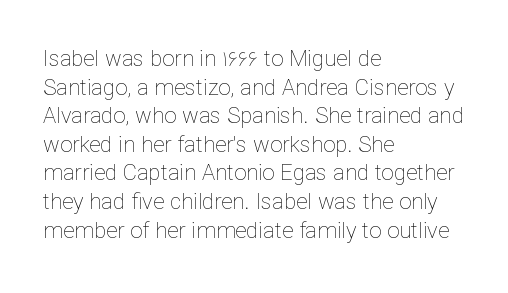
Q: Is the text bold? A: No.
Q: Is the text italic (slanted)? A: No, it is upright.
Q: Is the text underlined? A: No.
Q: How is the paragraph aligned? A: Left-aligned.
Q: Is the spacing between letters normal or unusually wide? A: Normal.
Q: Is the spacing between lines tight, normal or loose? A: Normal.
